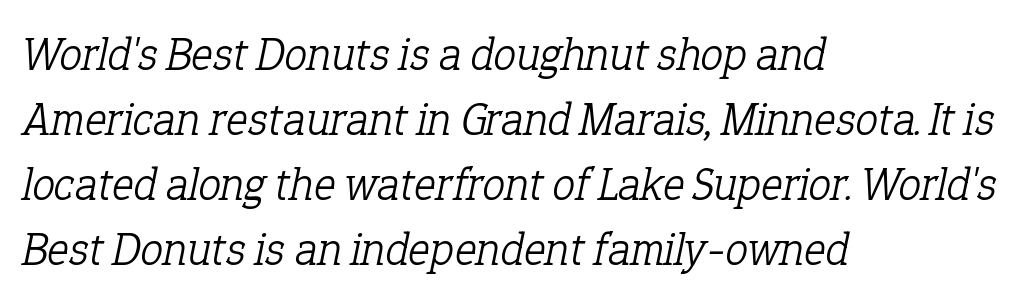
Q: Is the text bold? A: No.
Q: Is the text italic (slanted)? A: Yes, it leans right by about 12 degrees.
Q: Is the typeface a serif or a sans-serif typeface? A: Serif.
Q: Is the text underlined? A: No.
Q: How is the paragraph aligned? A: Left-aligned.
Q: Is the spacing between letters normal or unusually wide? A: Normal.
Q: Is the spacing between lines tight, normal or loose? A: Normal.
Q: Width (condensed, normal, or wide)? A: Normal.
Q: Stroke contrast? A: Low.
Q: x-height? A: Medium.
Q: Monospaced? A: No.
